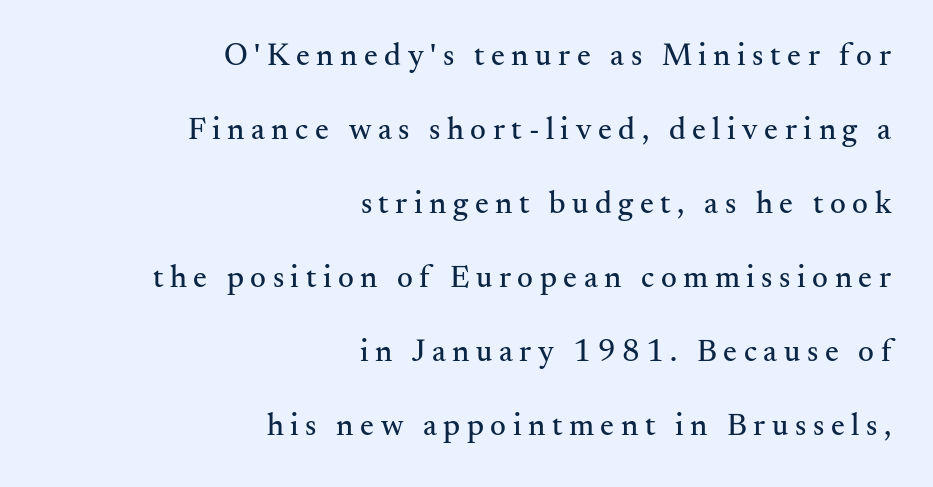
{"serif": "yes", "italic": "no", "width": "normal", "stroke_contrast": "medium", "x_height": "small", "monospaced": "no", "underline": "no", "align": "right", "line_spacing": "loose", "line_spacing_ratio": 2.39, "letter_spacing": "wide", "letter_spacing_em": 0.21, "glyph_px": 31}
